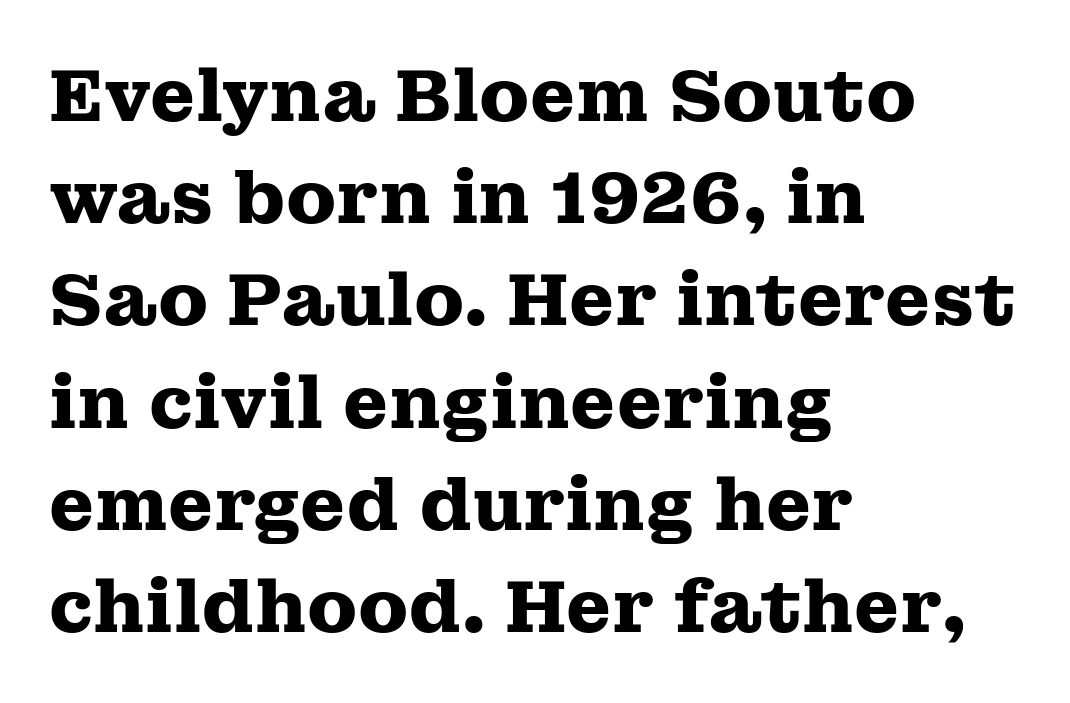
Q: Is the text bold? A: Yes.
Q: Is the text italic (slanted)? A: No, it is upright.
Q: Is the typeface a serif or a sans-serif typeface? A: Serif.
Q: Is the text underlined? A: No.
Q: How is the paragraph aligned? A: Left-aligned.
Q: Is the spacing between letters normal or unusually wide? A: Normal.
Q: Is the spacing between lines tight, normal or loose? A: Normal.
Q: Width (condensed, normal, or wide)? A: Wide.
Q: Stroke contrast? A: Medium.
Q: x-height? A: Medium.
Q: Monospaced? A: No.
